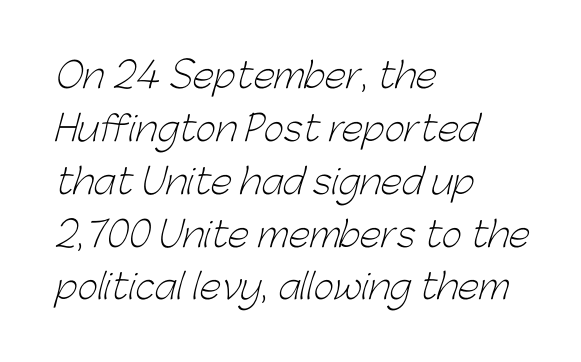
{"serif": "no", "bold": "no", "weight": "light", "width": "normal", "stroke_contrast": "low", "x_height": "medium", "monospaced": "no", "underline": "no", "align": "left", "line_spacing": "normal", "line_spacing_ratio": 1.51, "letter_spacing": "normal", "letter_spacing_em": 0.0, "glyph_px": 35}
